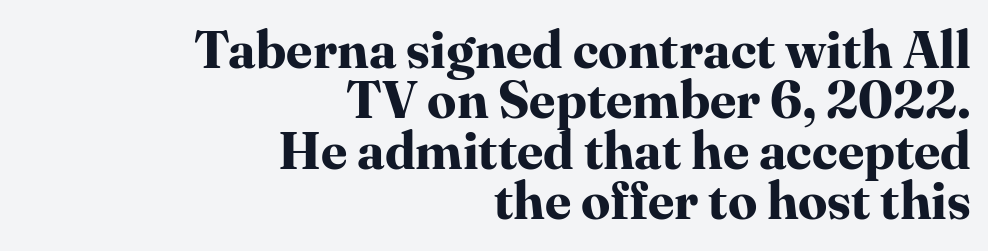
The image shows 52 px bold serif type, upright; set right-aligned, tight line spacing (0.97x), normal letter spacing, not underlined; high stroke contrast and a medium x-height.
